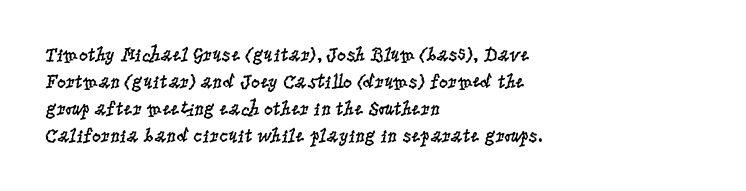
Reading down the column, the eye jumps a familiar distance to each next line. The horizontal fit of the characters is conventional and even. This is not heavy type; no bold has been used.
